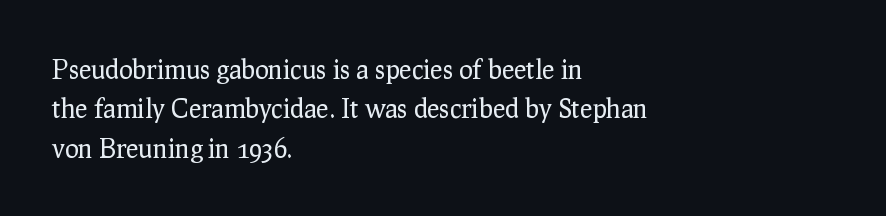
Q: Is the text bold? A: No.
Q: Is the text italic (slanted)? A: No, it is upright.
Q: Is the text underlined? A: No.
Q: How is the paragraph aligned? A: Left-aligned.
Q: Is the spacing between letters normal or unusually wide? A: Normal.
Q: Is the spacing between lines tight, normal or loose? A: Normal.
